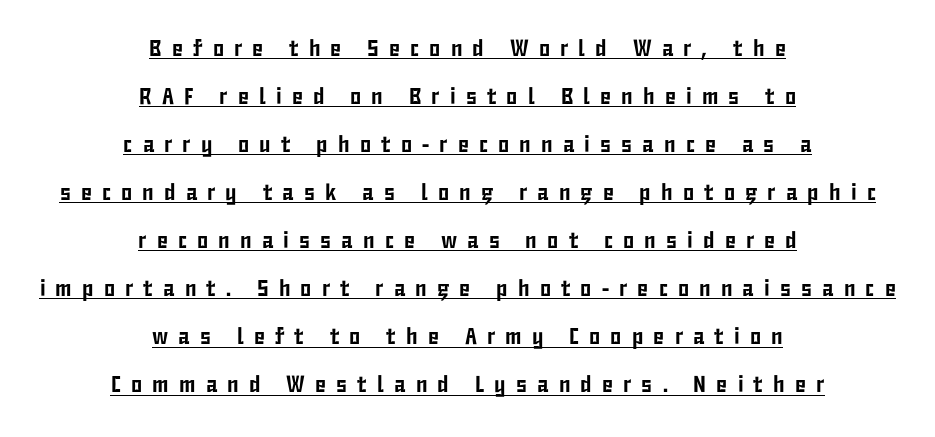
{"italic": "no", "underline": "yes", "align": "center", "line_spacing": "loose", "line_spacing_ratio": 2.09, "letter_spacing": "wide", "letter_spacing_em": 0.44, "glyph_px": 23}
